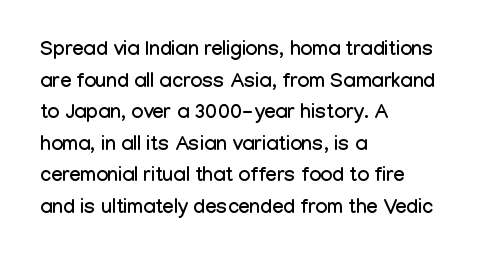
Q: Is the text italic (slanted)? A: No, it is upright.
Q: Is the text underlined? A: No.
Q: How is the paragraph aligned? A: Left-aligned.
Q: Is the spacing between letters normal or unusually wide? A: Normal.
Q: Is the spacing between lines tight, normal or loose? A: Normal.
